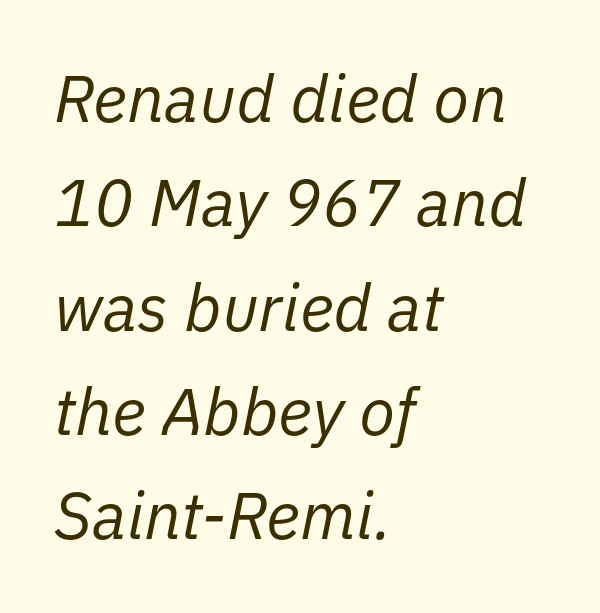
Q: Is the text bold? A: No.
Q: Is the text italic (slanted)? A: Yes, it leans right by about 11 degrees.
Q: Is the text underlined? A: No.
Q: How is the paragraph aligned? A: Left-aligned.
Q: Is the spacing between letters normal or unusually wide? A: Normal.
Q: Is the spacing between lines tight, normal or loose? A: Normal.
Q: Width (condensed, normal, or wide)? A: Normal.
Q: Stroke contrast? A: Low.
Q: x-height? A: Medium.
Q: Monospaced? A: No.
